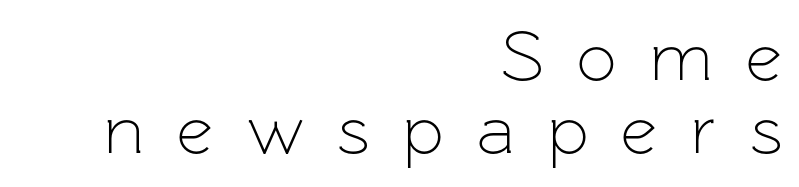
{"serif": "no", "italic": "no", "bold": "no", "weight": "light", "width": "normal", "stroke_contrast": "low", "x_height": "medium", "monospaced": "no", "underline": "no", "align": "right", "line_spacing": "tight", "line_spacing_ratio": 1.05, "letter_spacing": "wide", "letter_spacing_em": 0.48, "glyph_px": 70}
